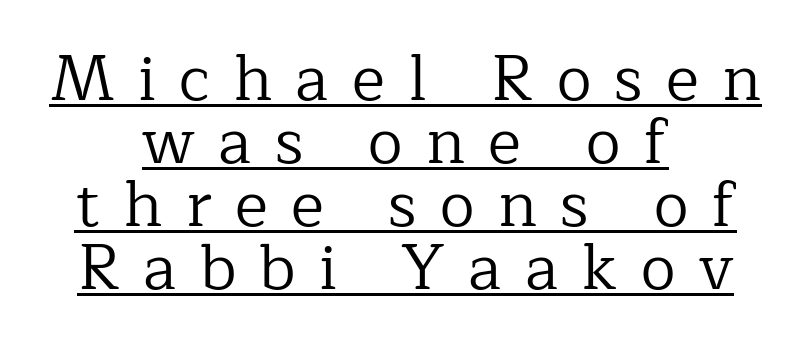
The image shows 63 px regular-weight serif type, upright; set centered, tight line spacing (1.0x), unusually wide letter spacing (+0.37 em), underlined; low stroke contrast and a medium x-height.
